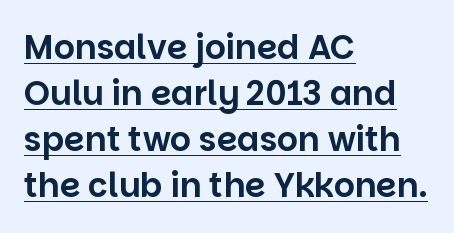
{"serif": "no", "italic": "no", "width": "normal", "stroke_contrast": "low", "x_height": "large", "monospaced": "no", "underline": "yes", "align": "left", "line_spacing": "normal", "line_spacing_ratio": 1.39, "letter_spacing": "normal", "letter_spacing_em": 0.0, "glyph_px": 33}
